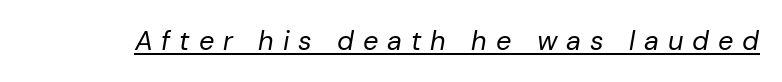
The image shows 27 px text type, italic (leaning right); set unusually wide letter spacing (+0.33 em), underlined.
